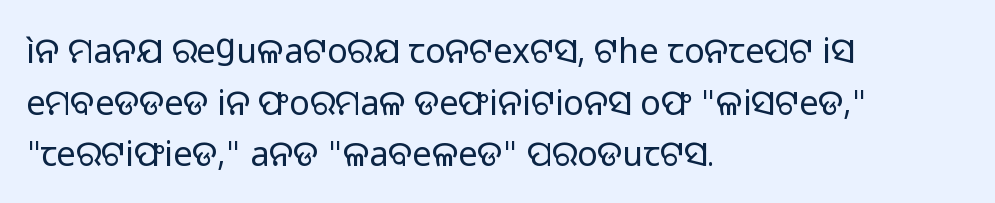
Q: Is the text bold? A: No.
Q: Is the text italic (slanted)? A: No, it is upright.
Q: Is the typeface a serif or a sans-serif typeface? A: Sans-serif.
Q: Is the text underlined? A: No.
Q: How is the paragraph aligned? A: Left-aligned.
Q: Is the spacing between letters normal or unusually wide? A: Normal.
Q: Is the spacing between lines tight, normal or loose? A: Normal.
Q: Width (condensed, normal, or wide)? A: Normal.
Q: Stroke contrast? A: Low.
Q: x-height? A: Medium.
Q: Monospaced? A: No.
